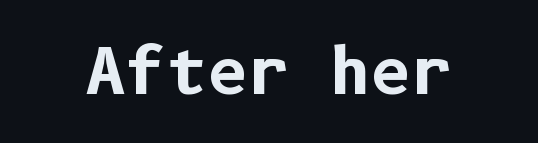
Q: Is the text bold? A: Yes.
Q: Is the text italic (slanted)? A: No, it is upright.
Q: Is the typeface a serif or a sans-serif typeface? A: Sans-serif.
Q: Is the text underlined? A: No.
Q: Is the spacing between letters normal or unusually wide? A: Normal.
Q: Width (condensed, normal, or wide)? A: Normal.
Q: Stroke contrast? A: Low.
Q: x-height? A: Medium.
